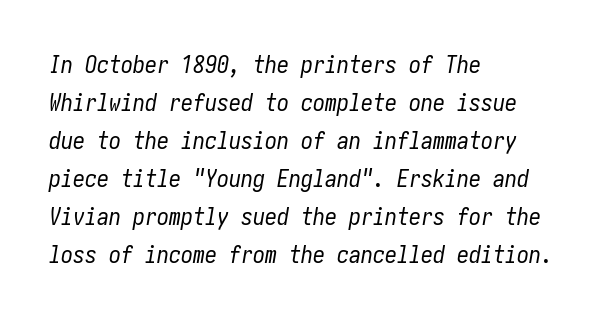
{"italic": "yes", "lean": "right", "slant_degrees": 10, "bold": "no", "underline": "no", "align": "left", "line_spacing": "normal", "line_spacing_ratio": 1.58, "letter_spacing": "normal", "letter_spacing_em": 0.0, "glyph_px": 24}
